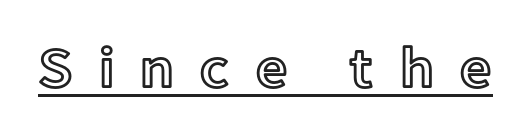
Q: Is the text italic (slanted)? A: No, it is upright.
Q: Is the text underlined? A: Yes.
Q: Is the spacing between letters normal or unusually wide? A: Unusually wide.
Q: Width (condensed, normal, or wide)? A: Normal.
Q: x-height? A: Medium.
Q: Monospaced? A: No.
